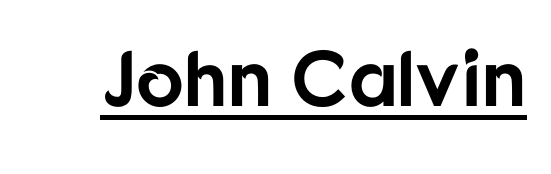
Q: Is the text bold? A: Yes.
Q: Is the text italic (slanted)? A: No, it is upright.
Q: Is the typeface a serif or a sans-serif typeface? A: Sans-serif.
Q: Is the text underlined? A: Yes.
Q: Is the spacing between letters normal or unusually wide? A: Normal.
Q: Width (condensed, normal, or wide)? A: Normal.
Q: Stroke contrast? A: Low.
Q: x-height? A: Medium.
Q: Monospaced? A: No.
